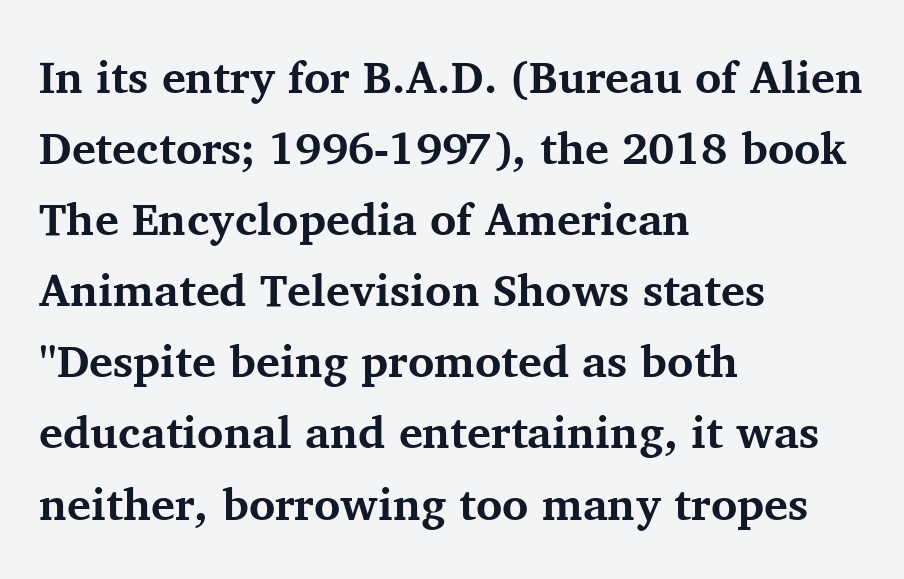
The image shows 45 px bold serif type, upright; set left-aligned, normal line spacing (1.58x), normal letter spacing, not underlined; medium stroke contrast and a medium x-height.
